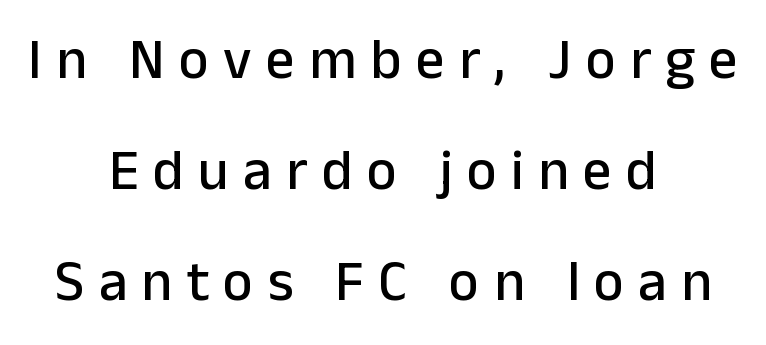
Q: Is the text italic (slanted)? A: No, it is upright.
Q: Is the typeface a serif or a sans-serif typeface? A: Sans-serif.
Q: Is the text underlined? A: No.
Q: How is the paragraph aligned? A: Centered.
Q: Is the spacing between letters normal or unusually wide? A: Unusually wide.
Q: Is the spacing between lines tight, normal or loose? A: Loose.
Q: Width (condensed, normal, or wide)? A: Normal.
Q: Stroke contrast? A: Low.
Q: x-height? A: Medium.
Q: Monospaced? A: No.
